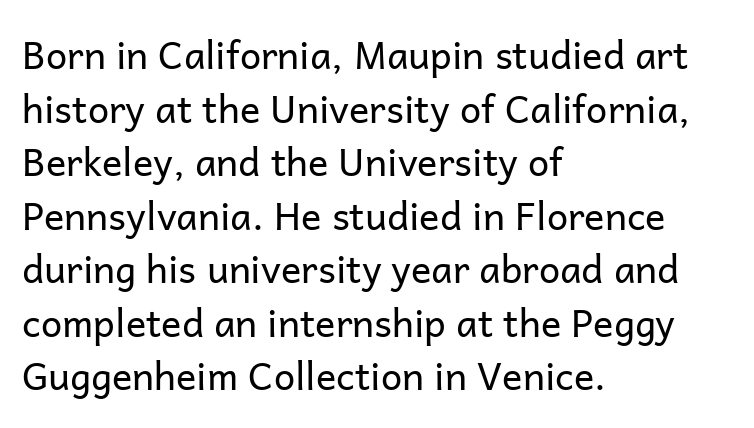
The image shows 38 px regular-weight sans-serif type, upright; set left-aligned, normal line spacing (1.41x), normal letter spacing, not underlined; low stroke contrast and a medium x-height.
